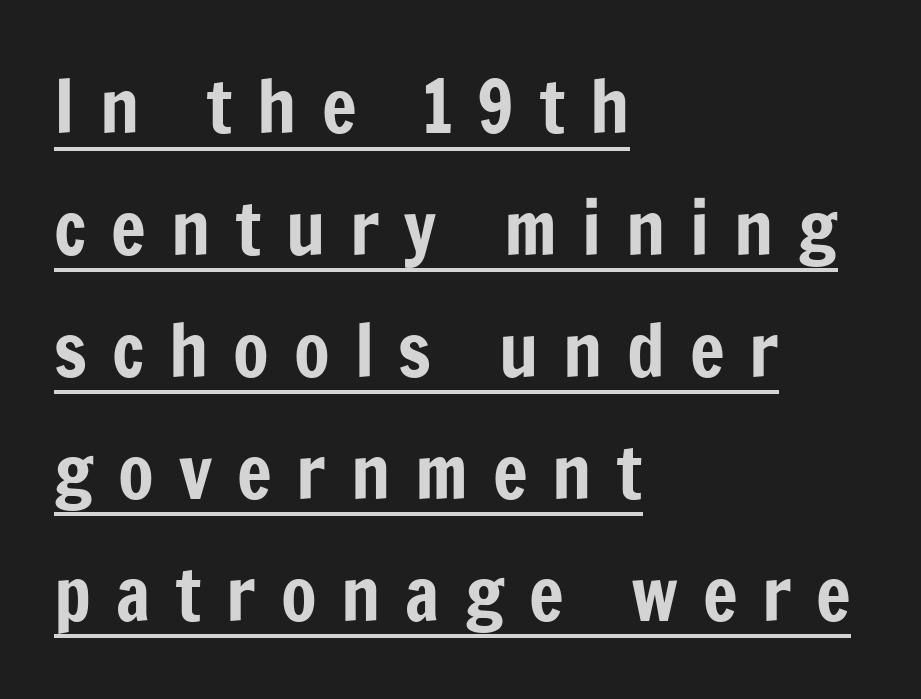
{"serif": "no", "italic": "no", "width": "condensed", "stroke_contrast": "low", "x_height": "medium", "monospaced": "no", "underline": "yes", "align": "left", "line_spacing": "normal", "line_spacing_ratio": 1.67, "letter_spacing": "wide", "letter_spacing_em": 0.34, "glyph_px": 73}
